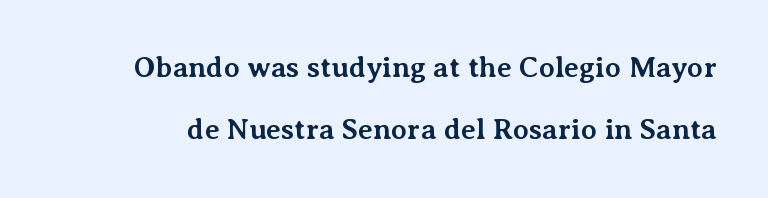
{"serif": "yes", "italic": "no", "bold": "yes", "weight": "bold", "width": "normal", "stroke_contrast": "medium", "x_height": "medium", "monospaced": "no", "underline": "no", "line_spacing": "loose", "line_spacing_ratio": 2.15, "letter_spacing": "normal", "letter_spacing_em": 0.0, "glyph_px": 29}
